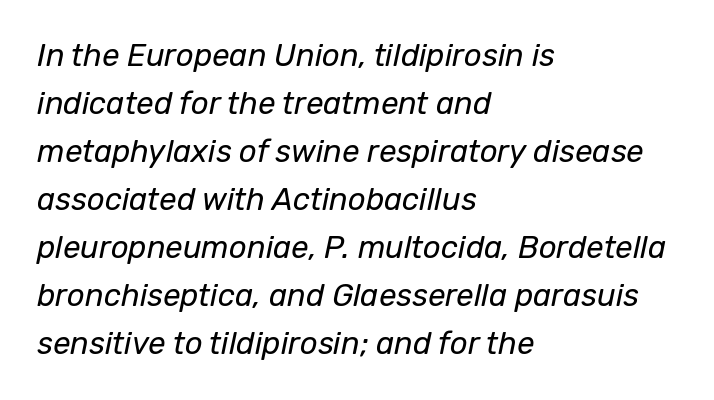
{"italic": "yes", "lean": "right", "slant_degrees": 12, "bold": "no", "weight": "regular", "width": "normal", "stroke_contrast": "low", "x_height": "medium", "monospaced": "no", "underline": "no", "align": "left", "line_spacing": "normal", "line_spacing_ratio": 1.55, "letter_spacing": "normal", "letter_spacing_em": 0.0, "glyph_px": 31}
